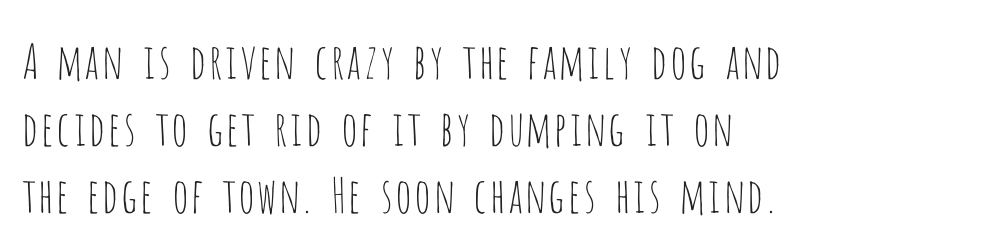
A typesetter would call this proportional, since set widths differ per character. Descenders hang freely into open space. The typeface has the unassuming heft of standard copy or less. A typesetter would label this face a sans.
